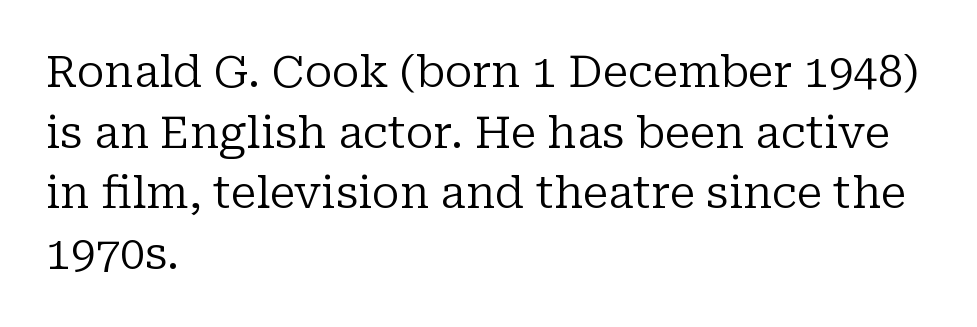
The image shows 44 px regular-weight serif type, upright; set left-aligned, normal line spacing (1.38x), normal letter spacing, not underlined; low stroke contrast and a medium x-height.
